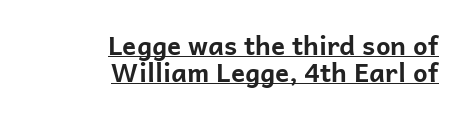
{"italic": "no", "bold": "yes", "underline": "yes", "align": "right", "line_spacing": "tight", "line_spacing_ratio": 1.03, "letter_spacing": "normal", "letter_spacing_em": 0.0, "glyph_px": 26}
